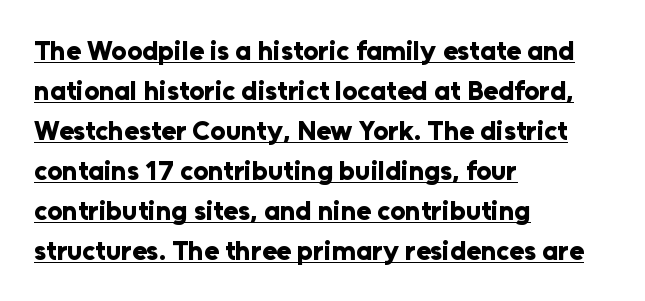
{"italic": "no", "bold": "yes", "underline": "yes", "align": "left", "line_spacing": "normal", "line_spacing_ratio": 1.48, "letter_spacing": "normal", "letter_spacing_em": 0.0, "glyph_px": 27}
